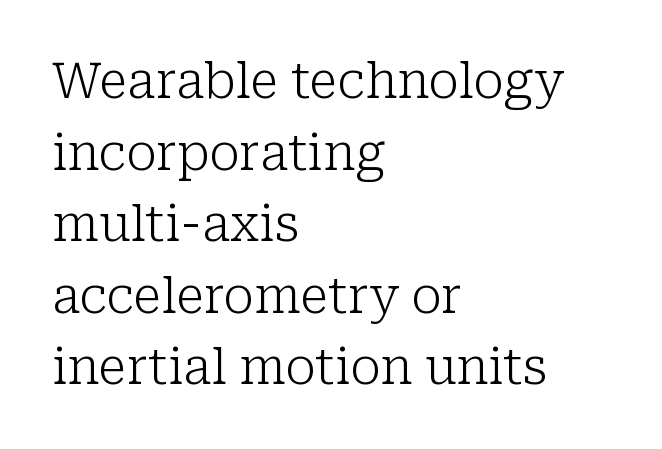
Q: Is the text bold? A: No.
Q: Is the text italic (slanted)? A: No, it is upright.
Q: Is the typeface a serif or a sans-serif typeface? A: Serif.
Q: Is the text underlined? A: No.
Q: How is the paragraph aligned? A: Left-aligned.
Q: Is the spacing between letters normal or unusually wide? A: Normal.
Q: Is the spacing between lines tight, normal or loose? A: Normal.
Q: Width (condensed, normal, or wide)? A: Normal.
Q: Stroke contrast? A: Low.
Q: x-height? A: Medium.
Q: Monospaced? A: No.
